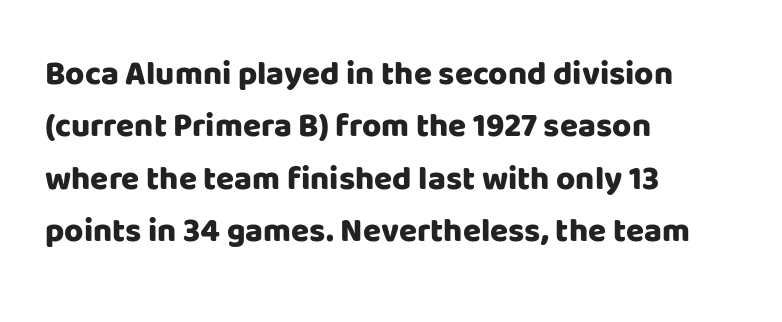
Stroke thickness is high; the sample reads as a true bold. If you measured baseline to baseline, you'd find a middling distance. The typography opts for an upright posture over an oblique one. Compared with a centered layout, this one pins lines to the left instead.
